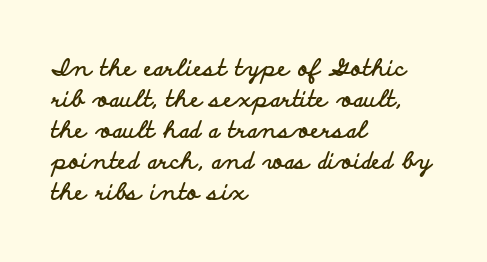
Q: Is the text bold? A: Yes.
Q: Is the text italic (slanted)? A: Yes.
Q: Is the text underlined? A: No.
Q: How is the paragraph aligned? A: Left-aligned.
Q: Is the spacing between letters normal or unusually wide? A: Normal.
Q: Is the spacing between lines tight, normal or loose? A: Normal.
